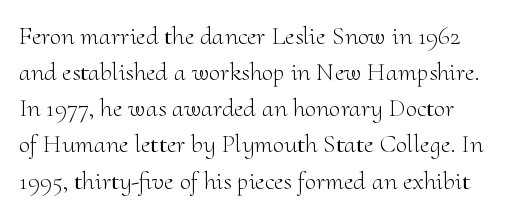
{"italic": "no", "bold": "no", "underline": "no", "align": "left", "line_spacing": "normal", "line_spacing_ratio": 1.39, "letter_spacing": "normal", "letter_spacing_em": 0.0, "glyph_px": 26}
